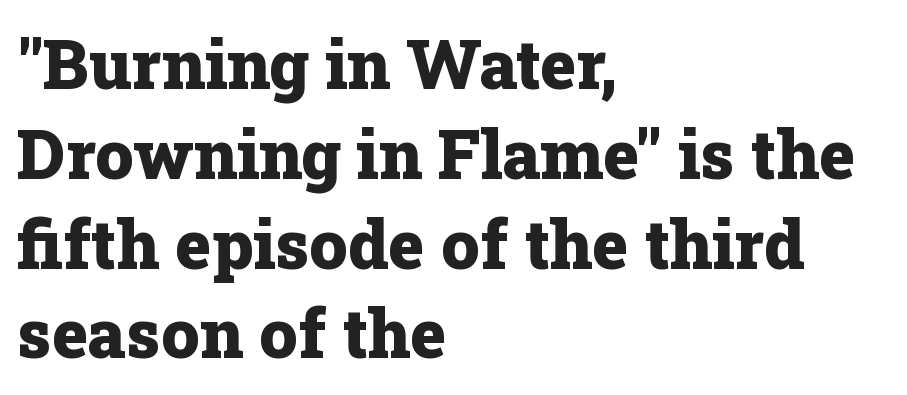
Q: Is the text bold? A: Yes.
Q: Is the text italic (slanted)? A: No, it is upright.
Q: Is the typeface a serif or a sans-serif typeface? A: Serif.
Q: Is the text underlined? A: No.
Q: How is the paragraph aligned? A: Left-aligned.
Q: Is the spacing between letters normal or unusually wide? A: Normal.
Q: Is the spacing between lines tight, normal or loose? A: Normal.
Q: Width (condensed, normal, or wide)? A: Normal.
Q: Stroke contrast? A: Low.
Q: x-height? A: Medium.
Q: Monospaced? A: No.
